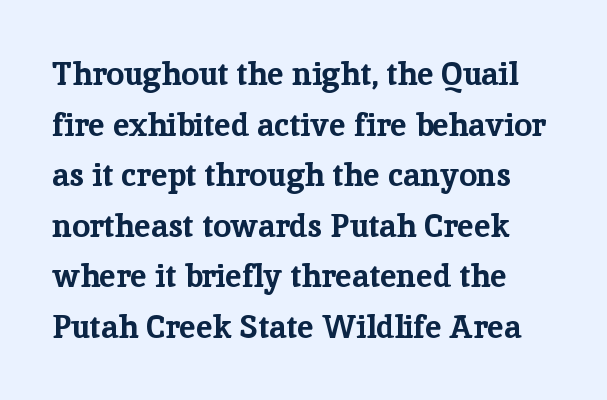
Q: Is the text bold? A: Yes.
Q: Is the text italic (slanted)? A: No, it is upright.
Q: Is the typeface a serif or a sans-serif typeface? A: Serif.
Q: Is the text underlined? A: No.
Q: Is the spacing between letters normal or unusually wide? A: Normal.
Q: Is the spacing between lines tight, normal or loose? A: Normal.
Q: Width (condensed, normal, or wide)? A: Normal.
Q: Stroke contrast? A: Low.
Q: x-height? A: Medium.
Q: Monospaced? A: No.
